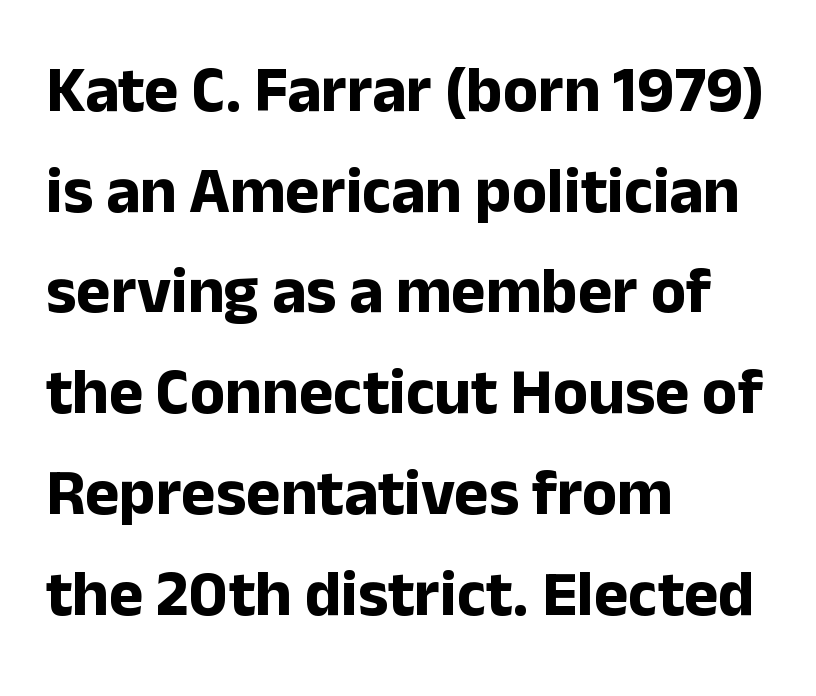
In terms of letterspacing, this is plain default setting. Honestly, there is no underline to notice here at all. The letters are bold, with thick, heavy strokes. The space between consecutive lines is moderate. Typographically, this falls in the sans-serif category. This sample has the flowing, uneven cadence of proportional lettering.
